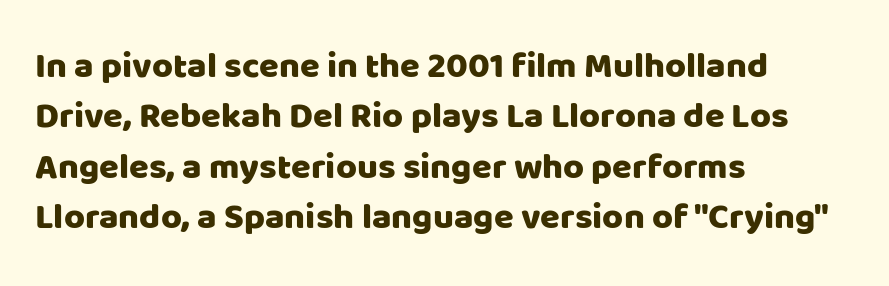
{"serif": "no", "italic": "no", "width": "normal", "stroke_contrast": "low", "x_height": "large", "monospaced": "no", "underline": "no", "align": "left", "line_spacing": "normal", "line_spacing_ratio": 1.4, "letter_spacing": "normal", "letter_spacing_em": 0.0, "glyph_px": 36}
